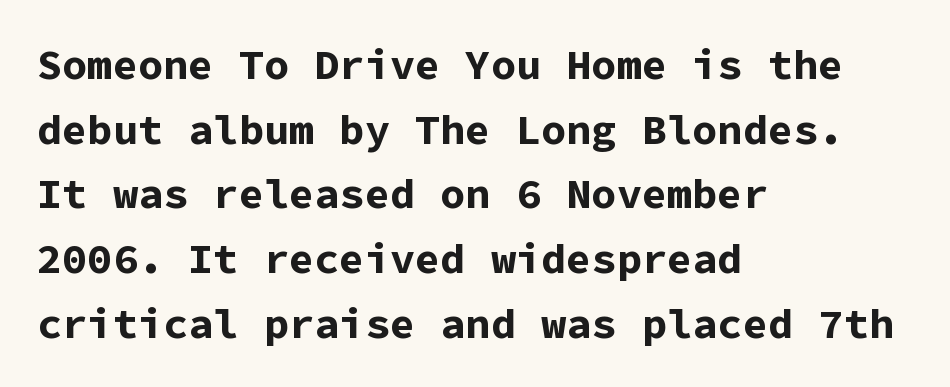
{"serif": "no", "italic": "no", "bold": "yes", "weight": "bold", "width": "normal", "stroke_contrast": "low", "x_height": "medium", "monospaced": "yes", "underline": "no", "align": "left", "line_spacing": "normal", "line_spacing_ratio": 1.54, "letter_spacing": "normal", "letter_spacing_em": 0.0, "glyph_px": 42}
